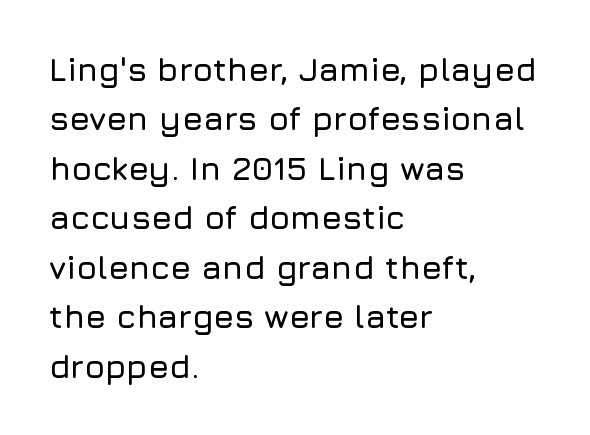
Q: Is the text italic (slanted)? A: No, it is upright.
Q: Is the typeface a serif or a sans-serif typeface? A: Sans-serif.
Q: Is the text underlined? A: No.
Q: How is the paragraph aligned? A: Left-aligned.
Q: Is the spacing between letters normal or unusually wide? A: Normal.
Q: Is the spacing between lines tight, normal or loose? A: Normal.
Q: Width (condensed, normal, or wide)? A: Normal.
Q: Stroke contrast? A: Low.
Q: x-height? A: Medium.
Q: Monospaced? A: No.
